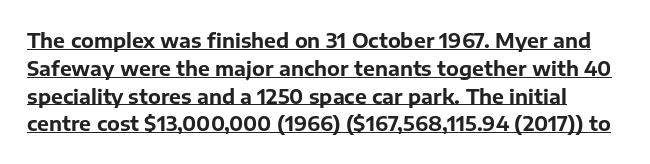
Q: Is the text bold? A: Yes.
Q: Is the text italic (slanted)? A: No, it is upright.
Q: Is the text underlined? A: Yes.
Q: Is the spacing between letters normal or unusually wide? A: Normal.
Q: Is the spacing between lines tight, normal or loose? A: Normal.
